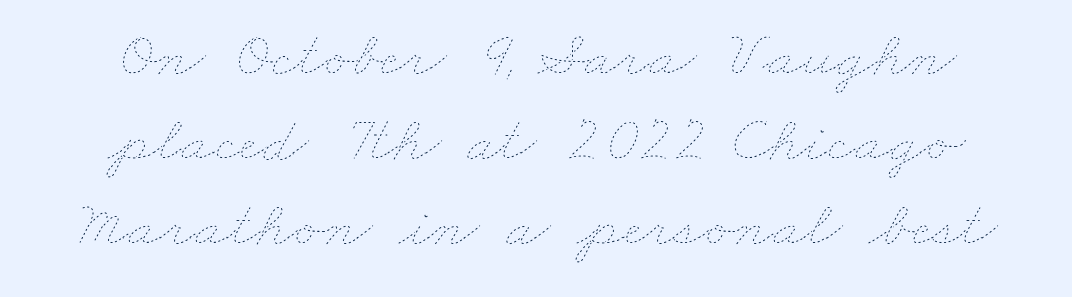
The image shows 65 px thin, wide type; set centered, normal line spacing (1.31x), normal letter spacing, not underlined; low stroke contrast and a small x-height.
